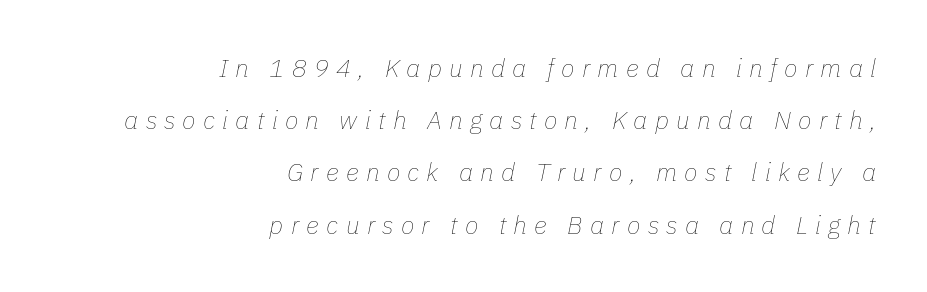
Weight: not bold — regular or lighter. The zone under the glyphs is completely vacant. Caption: expanded tracking, letters set apart. Each new line begins a long way beneath the previous one. Posture: slanted. Short and long lines alike share a common ending point at right.
